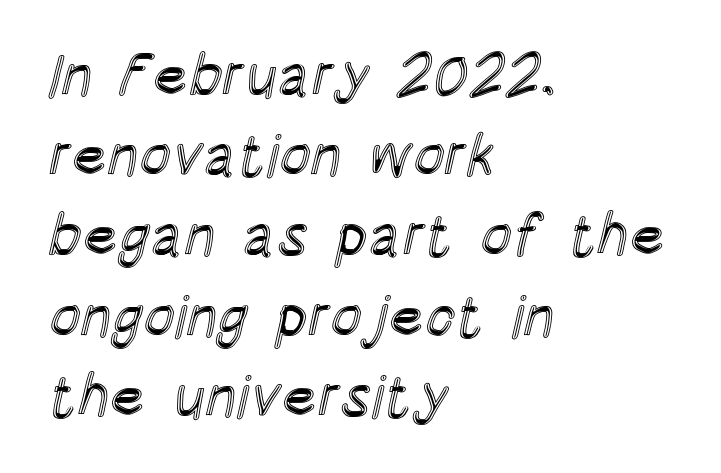
Leading matches the norm, producing a regular column. The baseline area is clear. The passage shown has conventional tracking throughout. Caption: multi-line text, flush left, ragged right.
